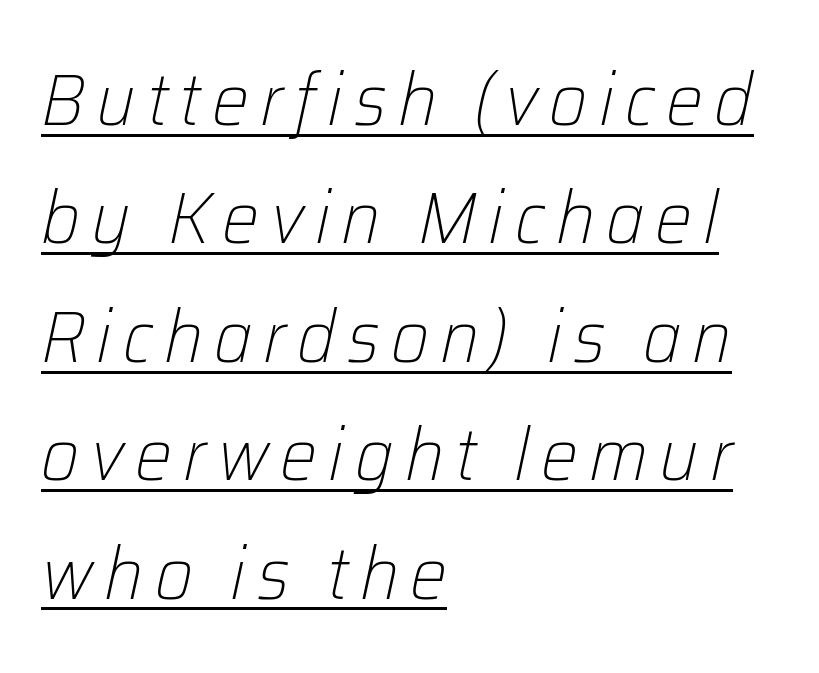
The image shows 74 px light type, italic (leaning right); set left-aligned, normal line spacing (1.6x), underlined; low stroke contrast and a medium x-height.
